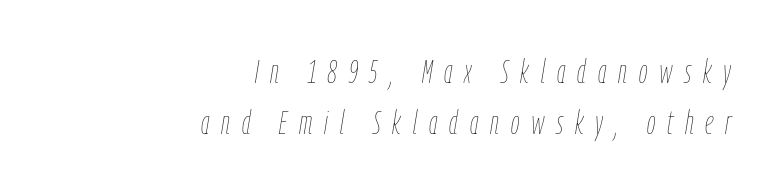
Q: Is the text bold? A: No.
Q: Is the text italic (slanted)? A: Yes, it leans right by about 9 degrees.
Q: Is the text underlined? A: No.
Q: How is the paragraph aligned? A: Right-aligned.
Q: Is the spacing between letters normal or unusually wide? A: Unusually wide.
Q: Is the spacing between lines tight, normal or loose? A: Normal.
Q: Width (condensed, normal, or wide)? A: Condensed.
Q: Stroke contrast? A: Low.
Q: x-height? A: Medium.
Q: Monospaced? A: No.
